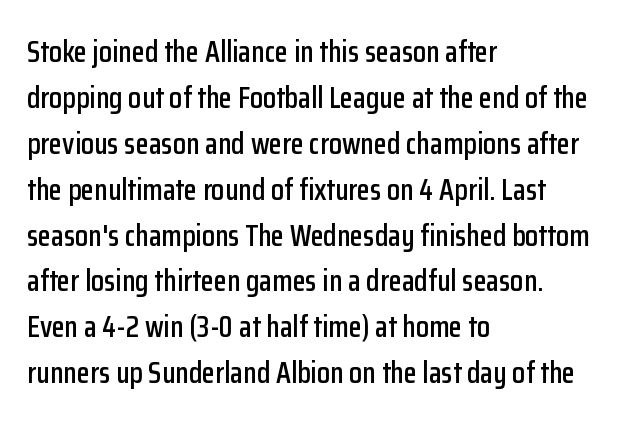
Do the characters align in a grid? No, the font is proportional. The face used here is a sans, in the tradition of grotesques and geometrics. The passage is arranged the way most books set body copy — flush left. The gap between lines stays unmarked.
